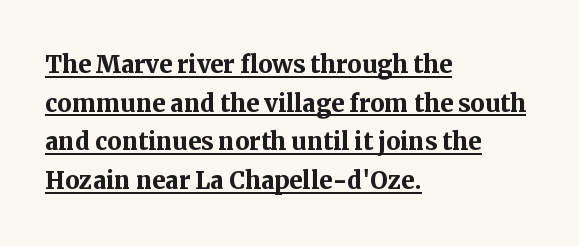
Q: Is the text bold? A: Yes.
Q: Is the text italic (slanted)? A: No, it is upright.
Q: Is the typeface a serif or a sans-serif typeface? A: Serif.
Q: Is the text underlined? A: Yes.
Q: How is the paragraph aligned? A: Left-aligned.
Q: Is the spacing between letters normal or unusually wide? A: Normal.
Q: Width (condensed, normal, or wide)? A: Normal.
Q: Stroke contrast? A: Medium.
Q: x-height? A: Medium.
Q: Monospaced? A: No.
